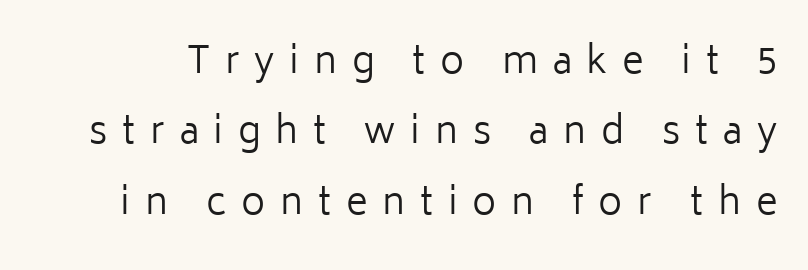
{"serif": "no", "italic": "no", "bold": "no", "weight": "regular", "width": "normal", "stroke_contrast": "low", "x_height": "medium", "monospaced": "no", "underline": "no", "line_spacing": "loose", "line_spacing_ratio": 1.9, "letter_spacing": "wide", "letter_spacing_em": 0.4, "glyph_px": 37}
